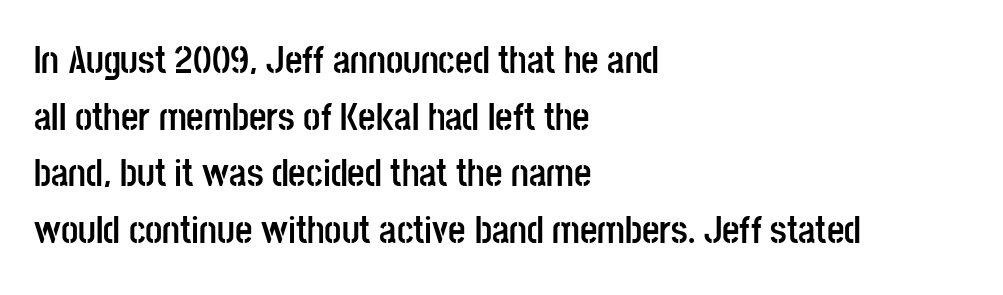
Beneath every word, the page is bare. On the weight axis this lands at bold, roughly 700. No italicization has been applied; the sample stays upright. The paragraph has a hard left edge and a soft right edge. The designer left line spacing at the default.
